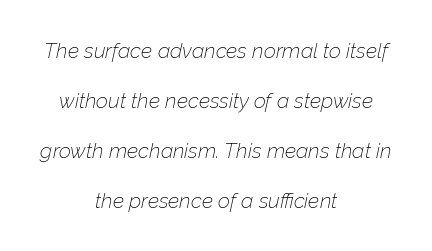
The image shows 21 px text type, italic (leaning right); set centered, loose line spacing (2.38x), normal letter spacing, not underlined.
